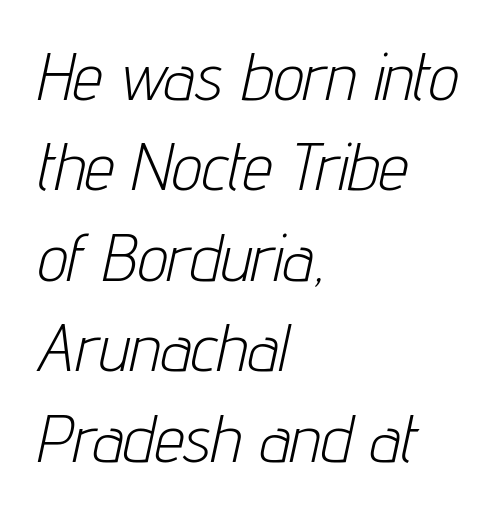
{"italic": "yes", "lean": "right", "slant_degrees": 12, "bold": "no", "weight": "light", "width": "condensed", "stroke_contrast": "low", "x_height": "medium", "monospaced": "no", "underline": "no", "align": "left", "line_spacing": "normal", "line_spacing_ratio": 1.35, "letter_spacing": "normal", "letter_spacing_em": 0.0, "glyph_px": 67}
